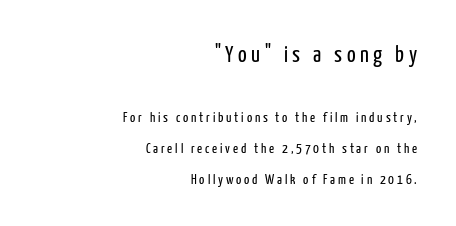
Weight: in the light-to-regular range. Does the leading feel generous? Absolutely, it's lavish. Display-style spreading of the glyphs; the letterfit is very open. Vertical strokes here are truly vertical.
